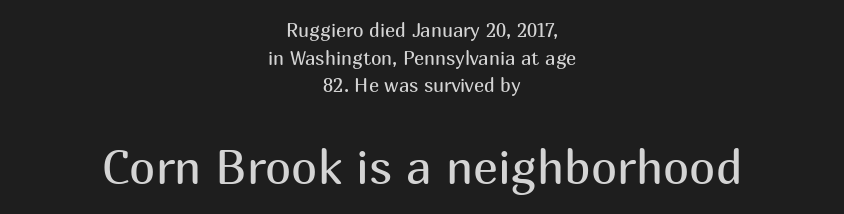
The image shows 47 px regular-weight sans-serif type, upright; set centered, normal line spacing (1.45x), normal letter spacing, not underlined; the second (bottom) block is 2.47x larger; medium stroke contrast and a medium x-height.
